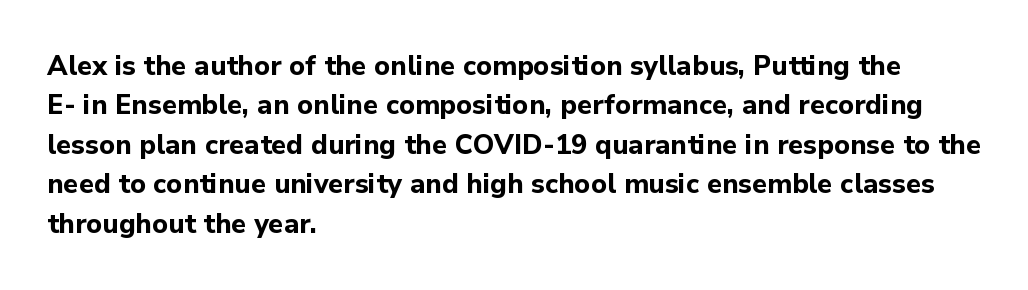
The line texture is even and compact thanks to regular tracking. Notice how the passage keeps a crisp vertical edge on the left only. Rendered with straight, roman letterforms. A bare baseline throughout the passage. One glance says typical: line gaps are just what's usual.
